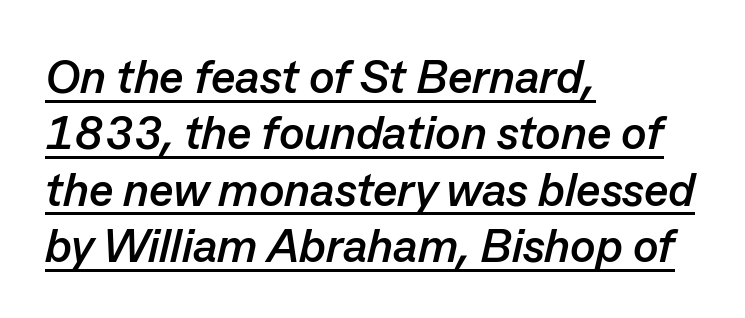
The rendered words wear a rule along their underside. Nobody touched the tracking dial on this one. This sample has the flowing, uneven cadence of proportional lettering. A typesetter would mark this as italic.
